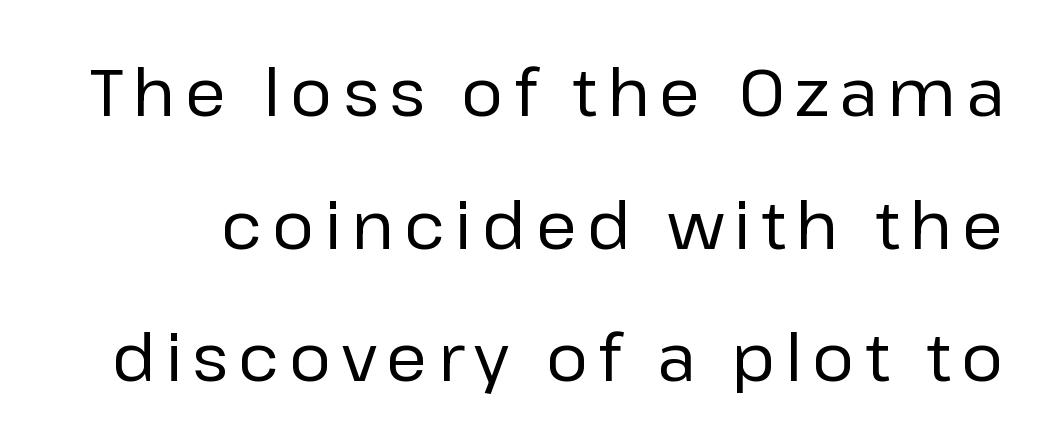
The strokes carry an ordinary text weight at most. This sample has the flowing, uneven cadence of proportional lettering. Compared with typical paragraphs, the rows here are farther apart. The passage shown is not underscored anywhere. Posture: vertical. This sample uses a sans-serif face.
